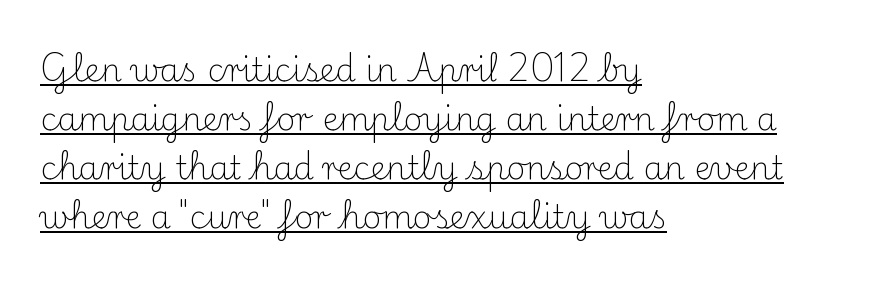
Glance below the letters and you will spot a drawn line. To sum up the face: it has serifs. The type sits square on the baseline with zero lean. Look at the tracking — it's just the regular setting, nothing added.
